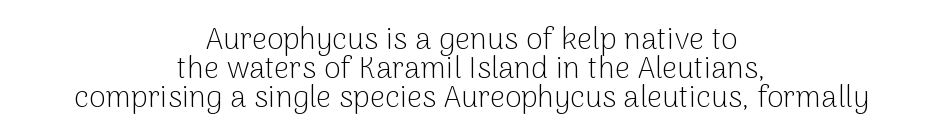
{"serif": "no", "italic": "no", "bold": "no", "weight": "light", "width": "normal", "stroke_contrast": "low", "x_height": "medium", "monospaced": "no", "underline": "no", "align": "center", "line_spacing": "tight", "line_spacing_ratio": 0.96, "letter_spacing": "normal", "letter_spacing_em": 0.0, "glyph_px": 30}
